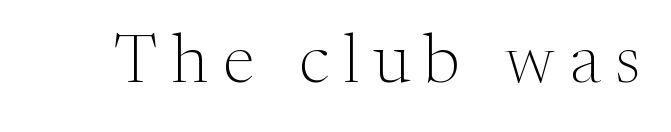
Q: Is the text bold? A: No.
Q: Is the text italic (slanted)? A: No, it is upright.
Q: Is the typeface a serif or a sans-serif typeface? A: Serif.
Q: Is the text underlined? A: No.
Q: Is the spacing between letters normal or unusually wide? A: Unusually wide.
Q: Width (condensed, normal, or wide)? A: Normal.
Q: Stroke contrast? A: Medium.
Q: x-height? A: Medium.
Q: Monospaced? A: No.
